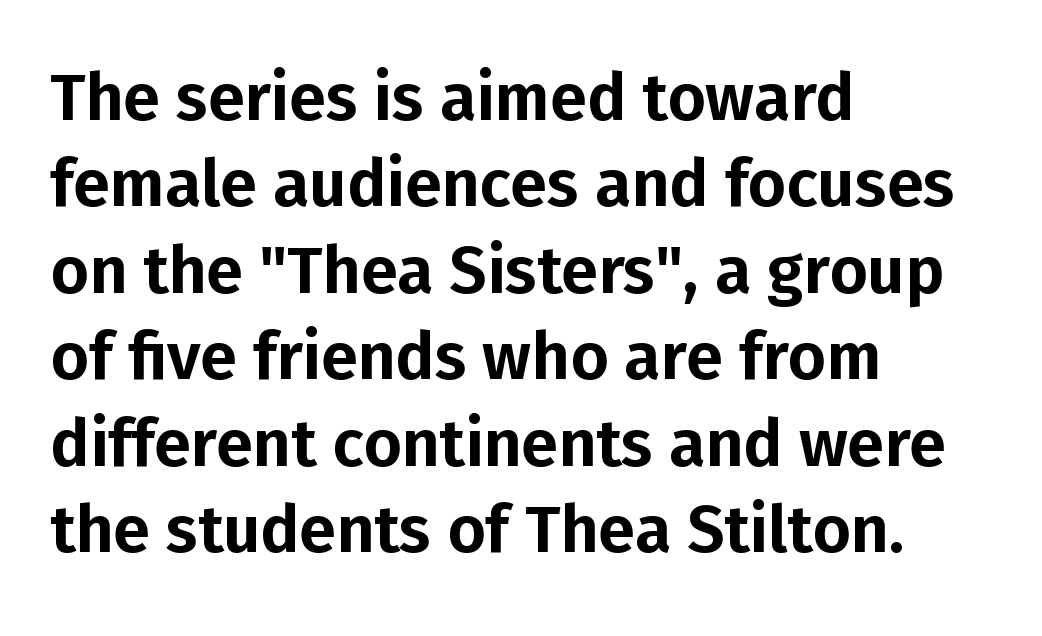
Think of a printed novel: that variable character pitch is what you see here. Short note: letters normally spaced. The paragraph has a hard left edge and a soft right edge. The passage shown is not underscored anywhere. Observe the absence of serifs on each vertical stroke in this sample. Notice how descenders clear the ascenders below comfortably — that's standard leading.
